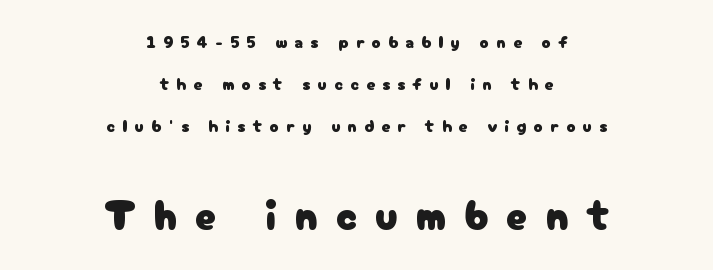
{"serif": "no", "italic": "no", "width": "normal", "stroke_contrast": "low", "x_height": "medium", "monospaced": "no", "underline": "no", "align": "center", "line_spacing": "loose", "line_spacing_ratio": 2.48, "letter_spacing": "wide", "letter_spacing_em": 0.43, "larger_block": "second", "size_ratio": 2.47, "glyph_px": 42}
